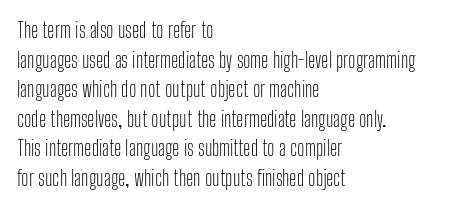
Q: Is the text bold? A: No.
Q: Is the text italic (slanted)? A: No, it is upright.
Q: Is the text underlined? A: No.
Q: How is the paragraph aligned? A: Left-aligned.
Q: Is the spacing between letters normal or unusually wide? A: Normal.
Q: Is the spacing between lines tight, normal or loose? A: Normal.
